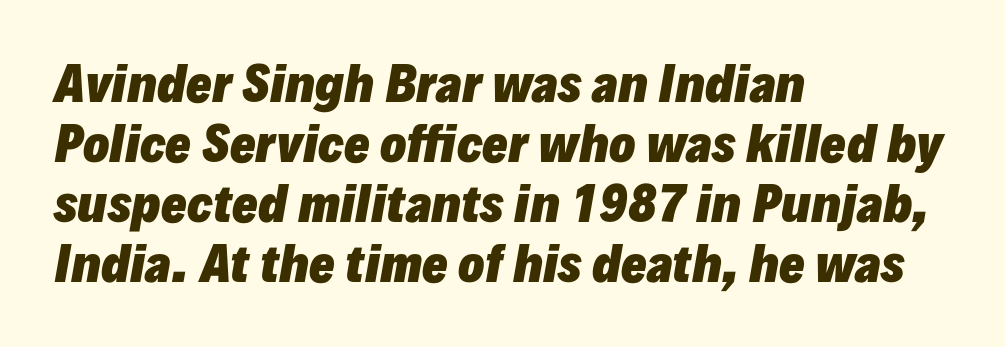
{"italic": "yes", "lean": "right", "slant_degrees": 10, "bold": "yes", "weight": "heavy", "width": "normal", "stroke_contrast": "low", "x_height": "medium", "monospaced": "no", "underline": "no", "align": "left", "line_spacing": "normal", "line_spacing_ratio": 1.25, "letter_spacing": "normal", "letter_spacing_em": 0.0, "glyph_px": 48}
